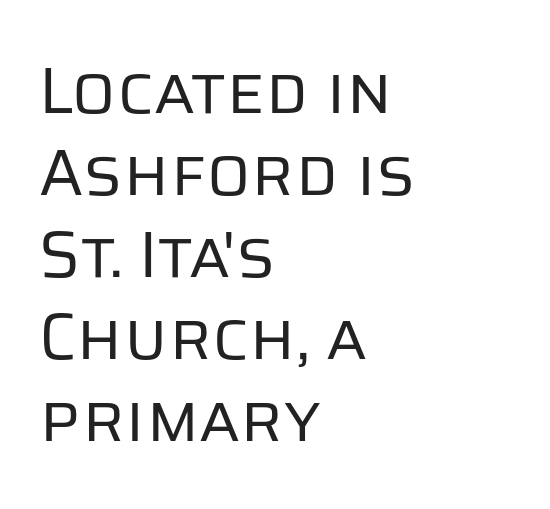
{"serif": "no", "italic": "no", "bold": "no", "weight": "regular", "width": "normal", "stroke_contrast": "low", "x_height": "large", "monospaced": "no", "underline": "no", "align": "left", "line_spacing": "normal", "line_spacing_ratio": 1.26, "letter_spacing": "normal", "letter_spacing_em": 0.0, "glyph_px": 65}
